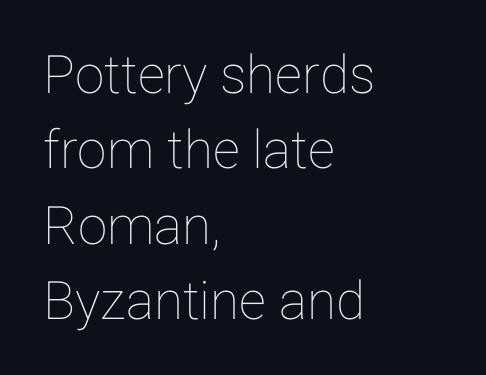
{"italic": "no", "width": "normal", "stroke_contrast": "low", "x_height": "medium", "monospaced": "no", "underline": "no", "align": "left", "line_spacing": "normal", "line_spacing_ratio": 1.42, "letter_spacing": "normal", "letter_spacing_em": 0.0, "glyph_px": 53}
